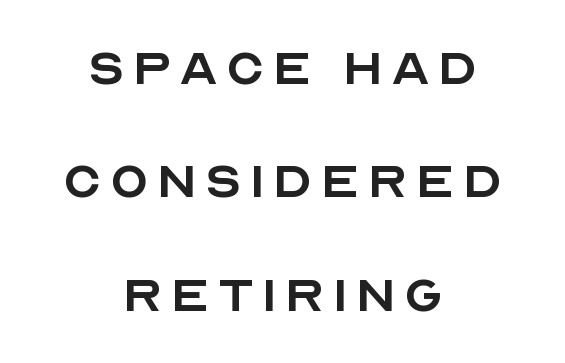
Nothing heavy about these letters — not bold at all. Varying glyph widths throughout — classic text-font behaviour. Regarding serifs, this sample does without them. The passage shown is not underscored anywhere.
